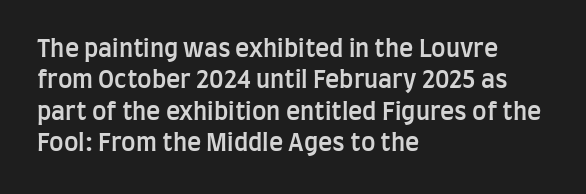
Q: Is the text bold? A: Semi-bold.
Q: Is the text italic (slanted)? A: No, it is upright.
Q: Is the text underlined? A: No.
Q: How is the paragraph aligned? A: Left-aligned.
Q: Is the spacing between letters normal or unusually wide? A: Normal.
Q: Is the spacing between lines tight, normal or loose? A: Normal.
